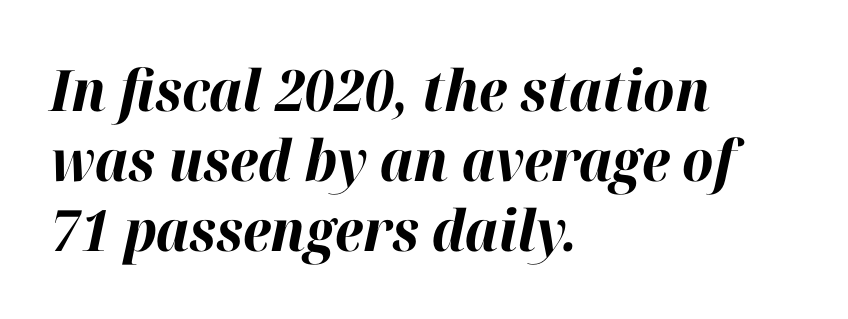
{"italic": "yes", "lean": "right", "slant_degrees": 12, "bold": "yes", "weight": "bold", "width": "normal", "stroke_contrast": "high", "x_height": "medium", "monospaced": "no", "underline": "no", "align": "left", "line_spacing_ratio": 1.23, "letter_spacing": "normal", "letter_spacing_em": 0.0, "glyph_px": 57}
